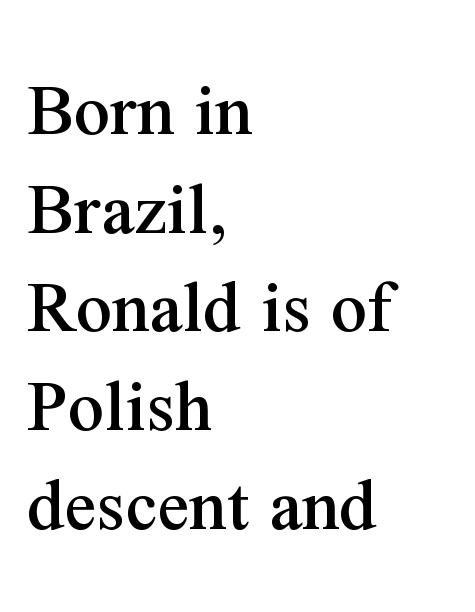
If you drew a ruler down the left edge, every line would touch it. These lines sit exactly where default settings would place them. The passage shown is typeset with a serif family. A typesetter would mark this as roman, not italic. Spacing verdict: proportional, widths tailored to each character. Check the space under the baseline: it is left empty.
